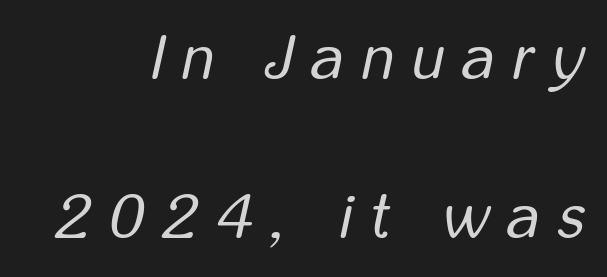
The image shows 64 px regular-weight, condensed type, italic (leaning right); set right-aligned, loose line spacing (2.48x), unusually wide letter spacing (+0.28 em), not underlined; low stroke contrast and a medium x-height.
